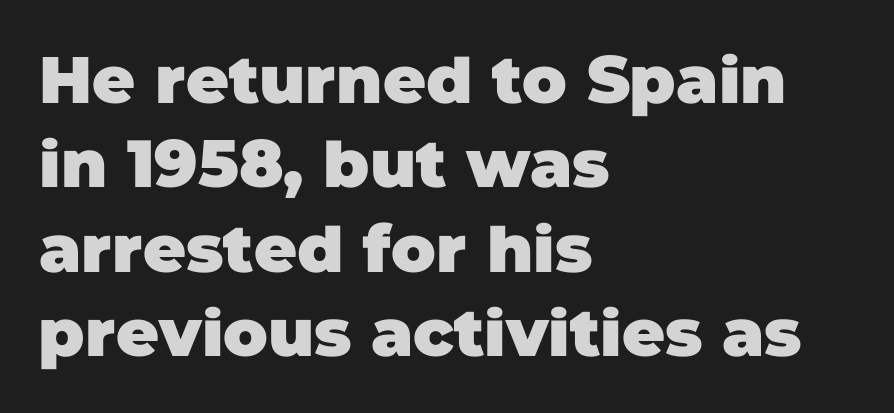
{"serif": "no", "bold": "yes", "weight": "heavy", "width": "normal", "stroke_contrast": "low", "x_height": "large", "monospaced": "no", "underline": "no", "align": "left", "line_spacing": "normal", "line_spacing_ratio": 1.28, "letter_spacing": "normal", "letter_spacing_em": 0.0, "glyph_px": 66}
